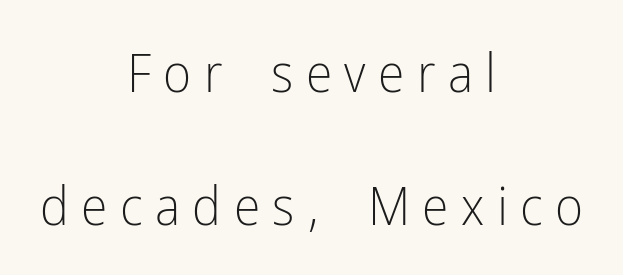
It's the straight-up-and-down kind of type. Nothing sits at the stroke ends, so this counts as sans-serif. This rendering widens character spacing well past its baseline value. No letter is thick-stroked: the sample isn't bold. The paragraph has two soft edges and a firm central axis. Think of a printed novel: that variable character pitch is what you see here.
